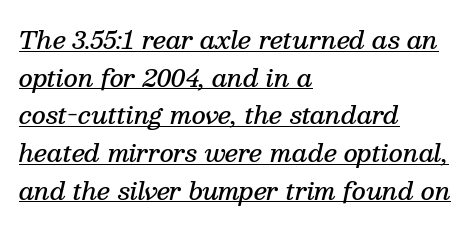
Interline gaps are of average width in this sample. Line beginnings align vertically; line endings do not. The typesetter has applied underlining to the passage shown. The horizontal fit of the characters is conventional and even.
